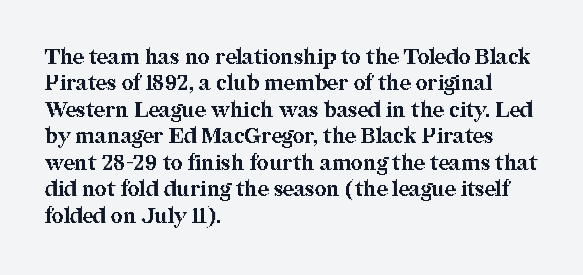
What weight is shown? A full bold with thick strokes. The lettering holds an erect, upright posture throughout. Plain, unruled lines of type. The rendering keeps characters at their native spacing. Leading: standard.
